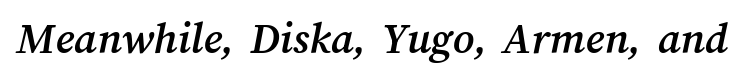
Q: Is the text underlined? A: No.
Q: Is the spacing between letters normal or unusually wide? A: Normal.
Q: Width (condensed, normal, or wide)? A: Normal.
Q: Stroke contrast? A: Medium.
Q: x-height? A: Medium.
Q: Monospaced? A: No.
